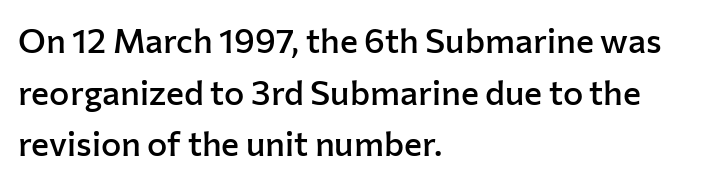
Designer's note — italics off, roman on. Set as a demibold, roughly 600 on the weight scale. How would I describe the line gaps? Plain and ordinary. The letters sit at their default tracking, neither squeezed nor spread.
